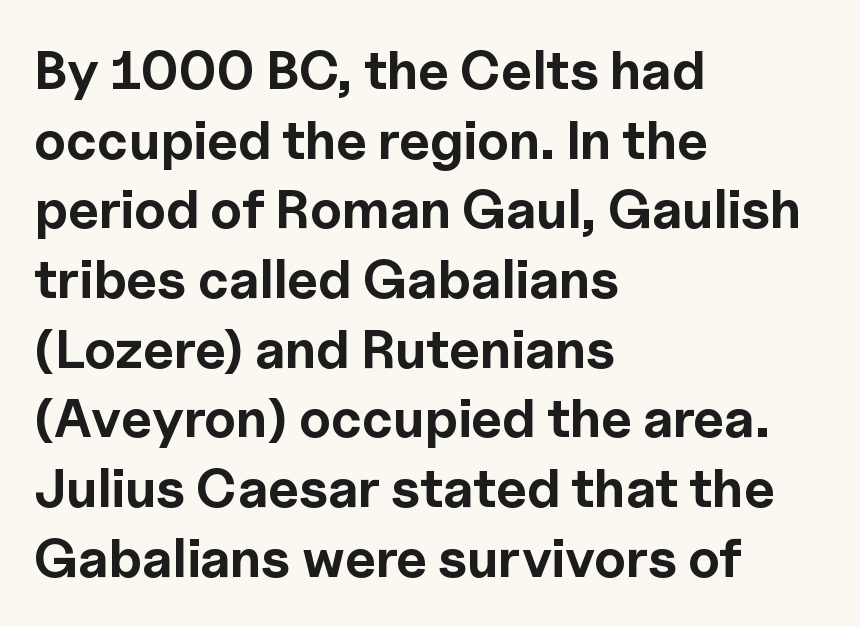
The image shows 54 px bold sans-serif type, upright; set left-aligned, normal line spacing (1.29x), normal letter spacing, not underlined; a medium x-height.
